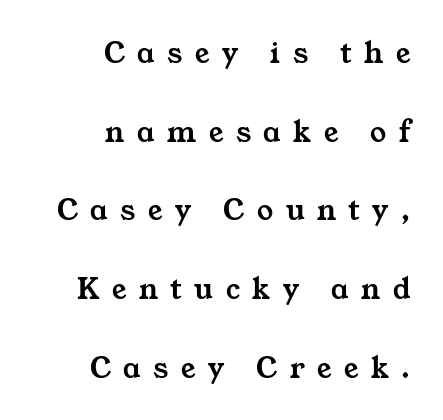
Each letter keeps its own natural width here, so spacing adapts to shape. A clean baseline with only descenders dipping below it. The face used here is seriffed, in the tradition of book romans. The letters are spread apart with noticeably loose tracking. Teacher's note: observe the even right margin — that is flush-right alignment.
